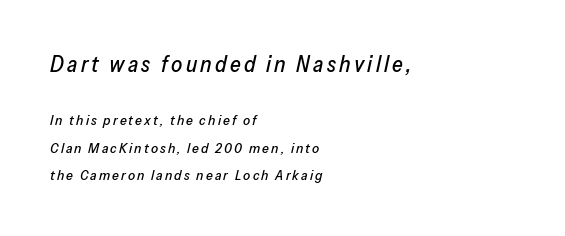
The image shows 22 px text type, italic (leaning right); set left-aligned, loose line spacing (1.97x), not underlined; the first (top) block is 1.57x larger.
